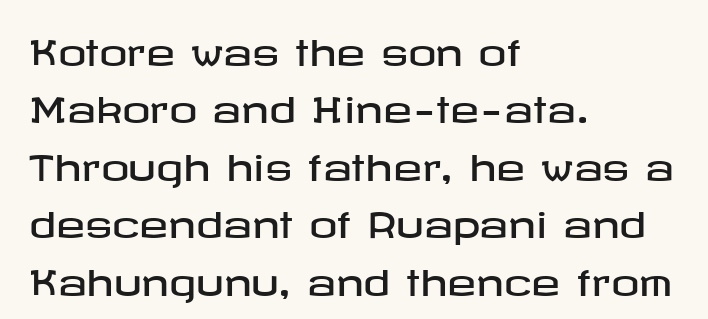
{"serif": "no", "italic": "no", "width": "wide", "stroke_contrast": "low", "x_height": "medium", "underline": "no", "align": "left", "line_spacing": "normal", "line_spacing_ratio": 1.64, "letter_spacing": "normal", "letter_spacing_em": 0.0, "glyph_px": 35}
